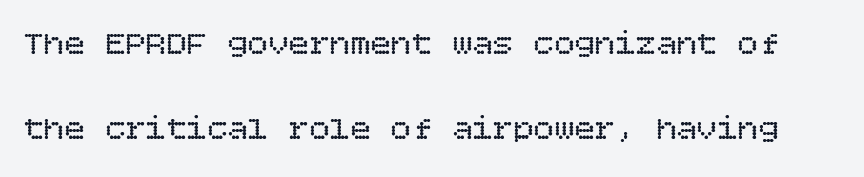
The image shows 34 px regular-weight type, upright; set loose line spacing (2.49x), normal letter spacing, not underlined; low stroke contrast and a large x-height.
